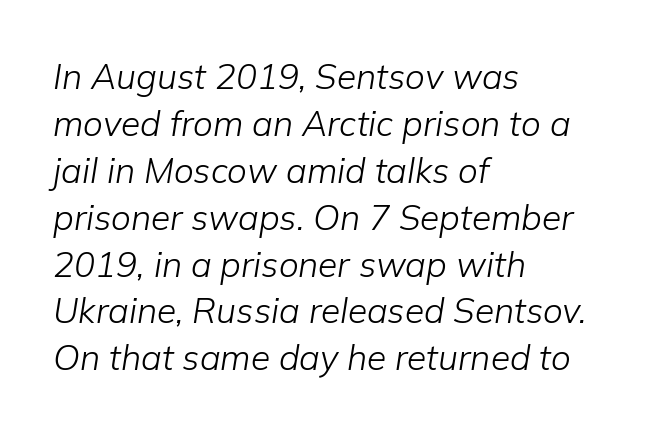
{"italic": "yes", "lean": "right", "slant_degrees": 9, "bold": "no", "weight": "light", "width": "normal", "stroke_contrast": "low", "x_height": "medium", "monospaced": "no", "underline": "no", "align": "left", "line_spacing": "normal", "line_spacing_ratio": 1.34, "letter_spacing": "normal", "letter_spacing_em": 0.0, "glyph_px": 35}
